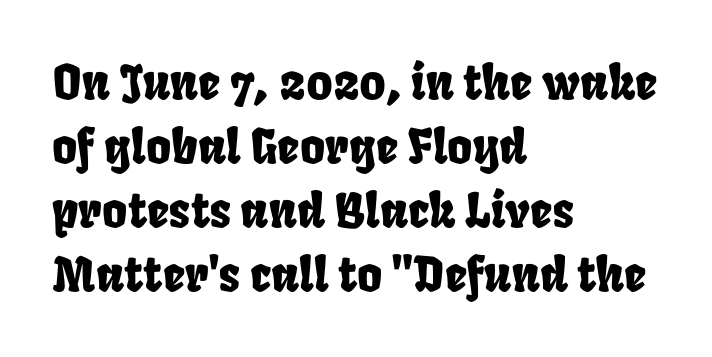
Q: Is the text underlined? A: No.
Q: How is the paragraph aligned? A: Left-aligned.
Q: Is the spacing between letters normal or unusually wide? A: Normal.
Q: Is the spacing between lines tight, normal or loose? A: Normal.
Q: Width (condensed, normal, or wide)? A: Condensed.
Q: Stroke contrast? A: Low.
Q: x-height? A: Large.
Q: Monospaced? A: No.
